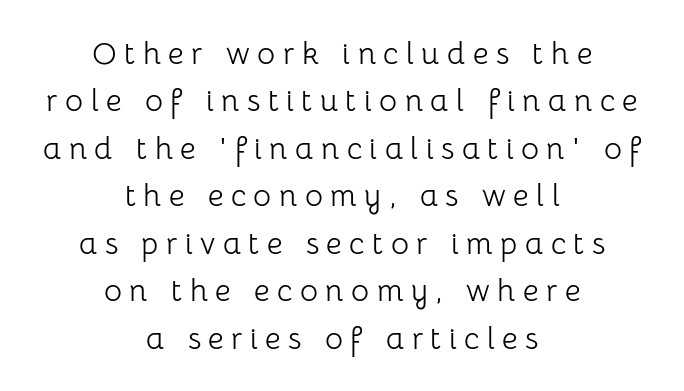
The lines are quadded center. Weight class: somewhere from thin through regular. Posture: vertical. The foot of each line stays bare and open. The letters advance in unequal steps, a hallmark of proportional type.
